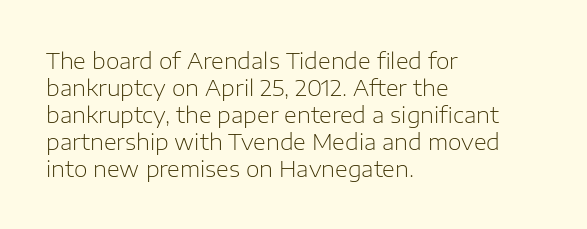
The image shows 22 px text type, upright; set left-aligned, line spacing 1.23x, normal letter spacing, not underlined.
